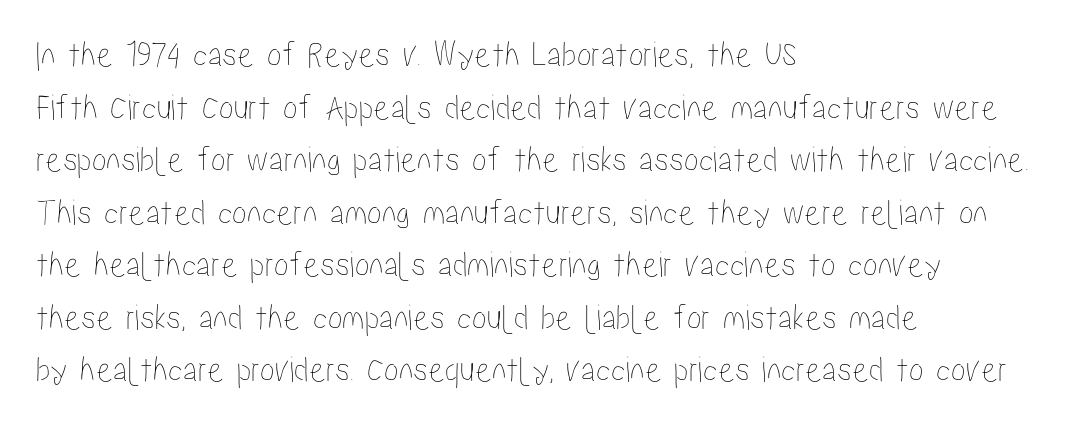
The image shows 37 px condensed type, upright; set left-aligned, normal line spacing (1.42x), normal letter spacing, not underlined; low stroke contrast and a medium x-height.
